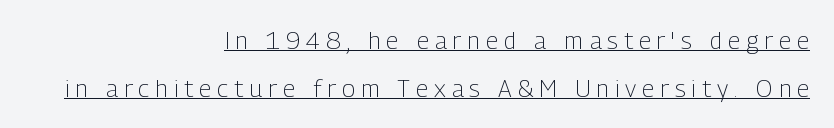
{"italic": "no", "bold": "no", "underline": "yes", "align": "right", "line_spacing": "loose", "line_spacing_ratio": 2.0, "letter_spacing": "wide", "letter_spacing_em": 0.25, "glyph_px": 24}
